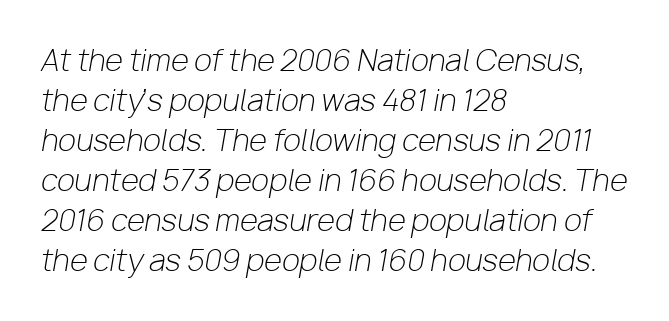
The image shows 29 px light type, italic (leaning right); set left-aligned, normal line spacing (1.38x), normal letter spacing, not underlined; low stroke contrast and a medium x-height.
